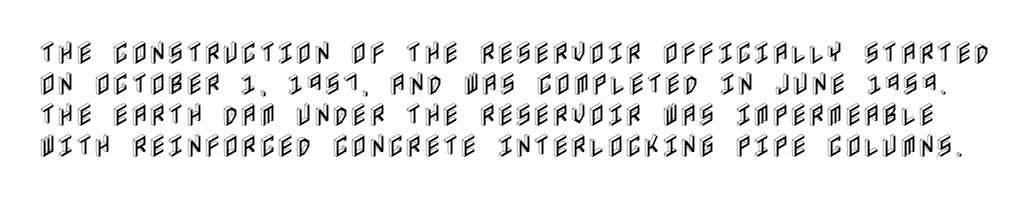
Is there any slant? The stems are plumb. Unmarked baselines from the first word to the last. Compared with typical body copy, the letter spacing here is the same.
